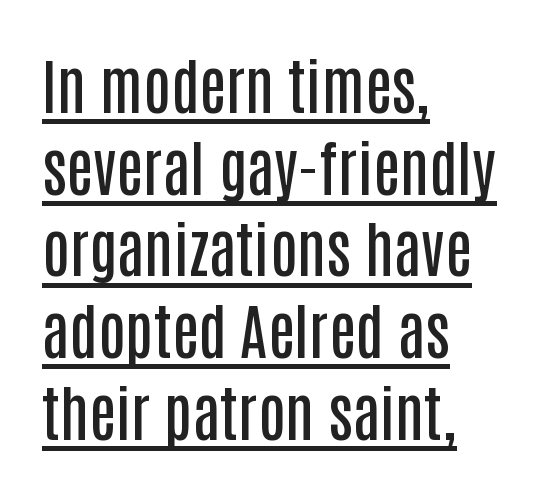
Q: Is the text bold? A: Semi-bold.
Q: Is the text italic (slanted)? A: No, it is upright.
Q: Is the typeface a serif or a sans-serif typeface? A: Sans-serif.
Q: Is the text underlined? A: Yes.
Q: How is the paragraph aligned? A: Left-aligned.
Q: Is the spacing between letters normal or unusually wide? A: Normal.
Q: Is the spacing between lines tight, normal or loose? A: Normal.
Q: Width (condensed, normal, or wide)? A: Condensed.
Q: Stroke contrast? A: Low.
Q: x-height? A: Large.
Q: Monospaced? A: No.
